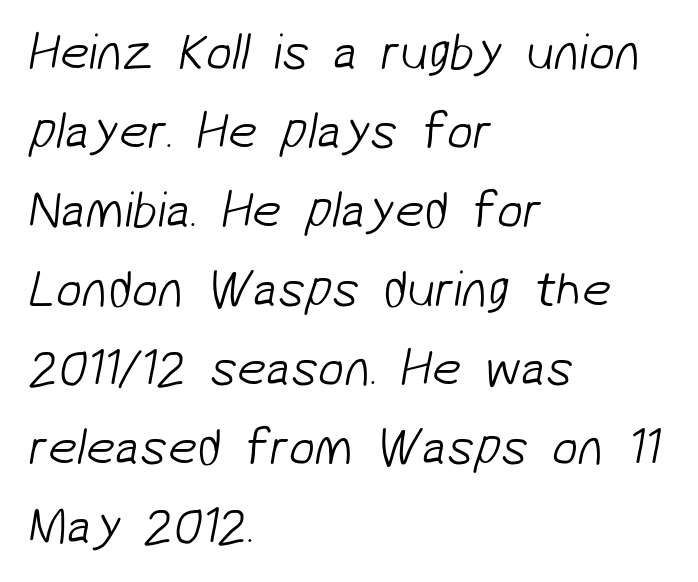
{"serif": "no", "bold": "no", "weight": "light", "width": "normal", "stroke_contrast": "low", "x_height": "medium", "monospaced": "no", "underline": "no", "align": "left", "line_spacing": "normal", "line_spacing_ratio": 1.52, "letter_spacing": "normal", "letter_spacing_em": 0.0, "glyph_px": 52}
